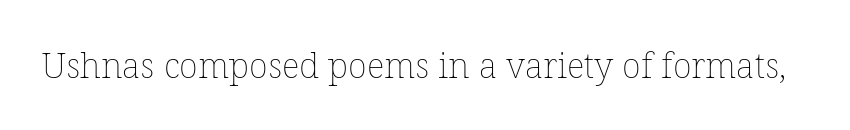
{"italic": "no", "bold": "no", "weight": "thin", "width": "normal", "stroke_contrast": "low", "x_height": "medium", "monospaced": "no", "underline": "no", "letter_spacing": "normal", "letter_spacing_em": 0.0, "glyph_px": 35}
